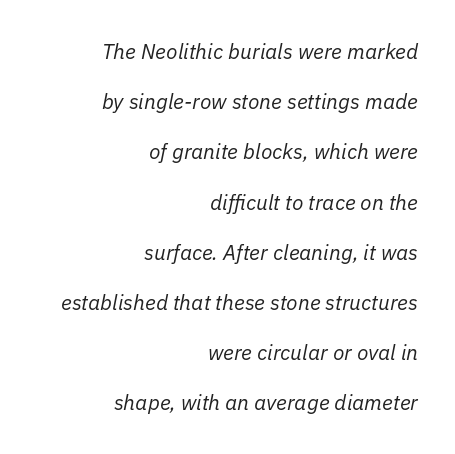
The image shows 21 px text type, italic (leaning right); set right-aligned, loose line spacing (2.39x), normal letter spacing, not underlined.
